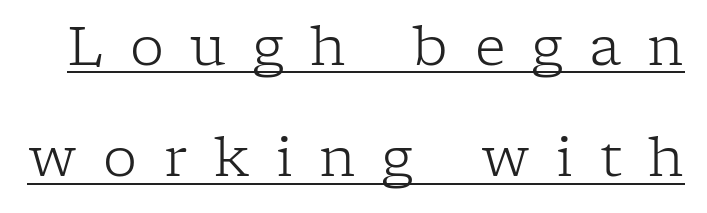
{"serif": "yes", "italic": "no", "bold": "no", "weight": "light", "width": "normal", "stroke_contrast": "low", "x_height": "medium", "monospaced": "no", "underline": "yes", "line_spacing": "loose", "line_spacing_ratio": 2.06, "letter_spacing": "wide", "letter_spacing_em": 0.49, "glyph_px": 54}
